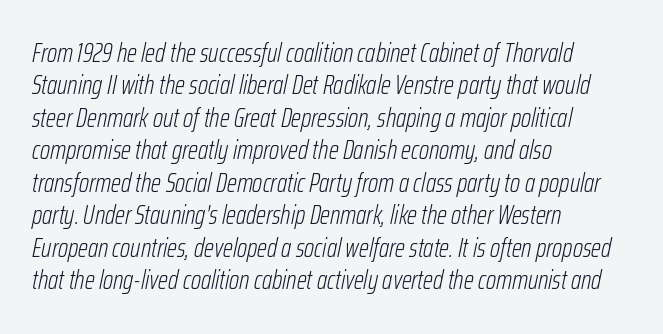
Tracking here is standard; glyphs follow each other at the usual distance. The passage shown is not bold in any degree. Interline gaps are of average width in this sample. It's the slanting kind of type. The lines in this sample share a left origin and differ only in where they stop. The foot of each line stays bare and open.
